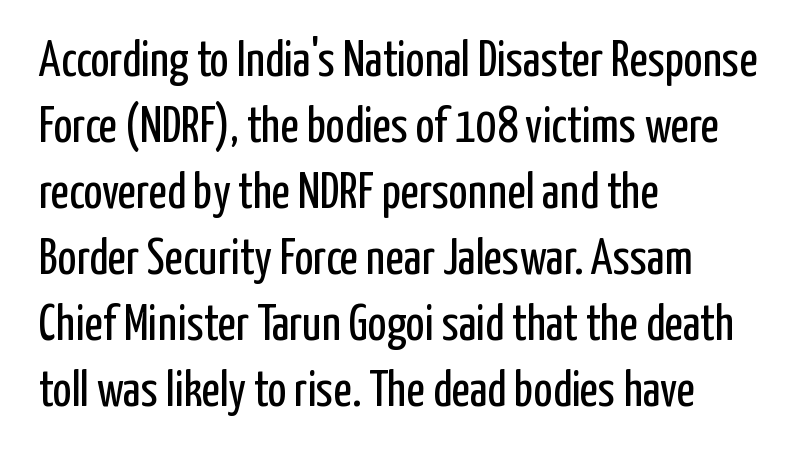
Q: Is the text bold? A: No.
Q: Is the text italic (slanted)? A: No, it is upright.
Q: Is the typeface a serif or a sans-serif typeface? A: Sans-serif.
Q: Is the text underlined? A: No.
Q: How is the paragraph aligned? A: Left-aligned.
Q: Is the spacing between letters normal or unusually wide? A: Normal.
Q: Is the spacing between lines tight, normal or loose? A: Normal.
Q: Width (condensed, normal, or wide)? A: Condensed.
Q: Stroke contrast? A: Low.
Q: x-height? A: Medium.
Q: Monospaced? A: No.
